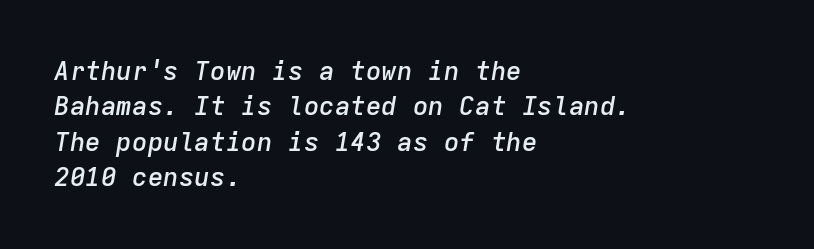
The image shows 26 px text type, italic (leaning right); set left-aligned, normal line spacing (1.36x), normal letter spacing, not underlined.
